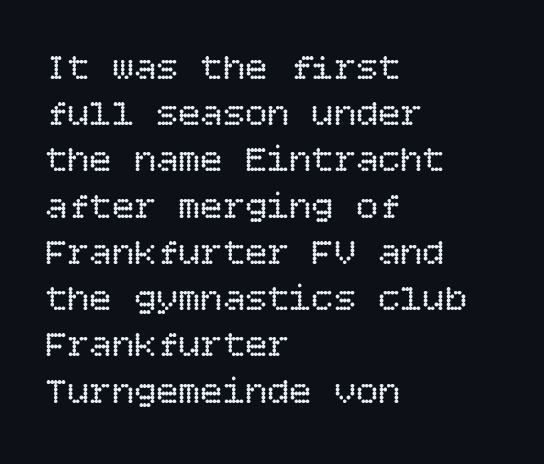
The image shows 37 px regular-weight type, upright; set left-aligned, normal line spacing (1.25x), normal letter spacing, not underlined; low stroke contrast and a large x-height.
